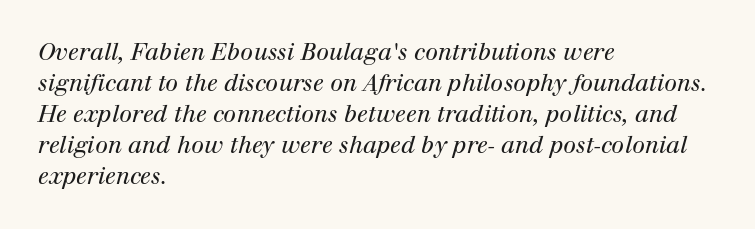
The image shows 23 px text type, italic (leaning right); set left-aligned, normal line spacing (1.35x), normal letter spacing, not underlined.
